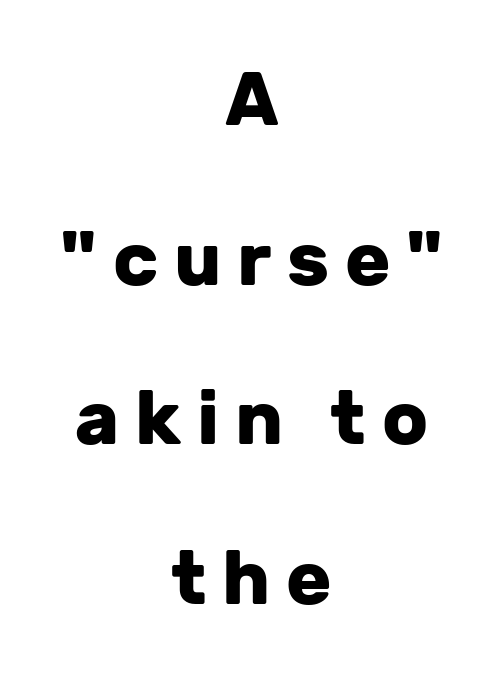
{"serif": "no", "italic": "no", "bold": "yes", "weight": "heavy", "width": "normal", "stroke_contrast": "low", "x_height": "medium", "monospaced": "no", "underline": "no", "align": "center", "line_spacing": "loose", "line_spacing_ratio": 2.13, "letter_spacing": "wide", "letter_spacing_em": 0.21, "glyph_px": 75}
